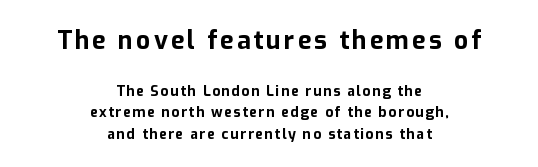
{"italic": "no", "bold": "yes", "underline": "no", "align": "center", "line_spacing": "normal", "line_spacing_ratio": 1.52, "larger_block": "first", "size_ratio": 1.79, "glyph_px": 25}
